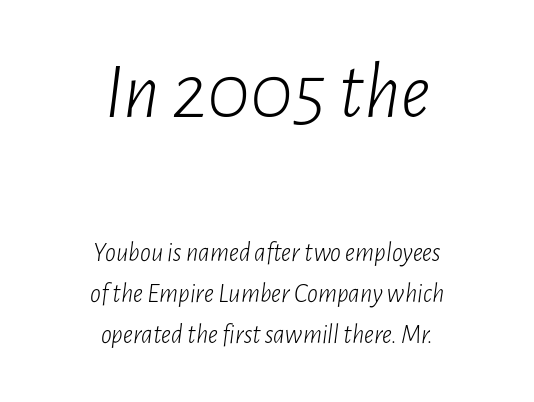
Q: Is the text bold? A: No.
Q: Is the text italic (slanted)? A: Yes, it leans right by about 7 degrees.
Q: Is the text underlined? A: No.
Q: How is the paragraph aligned? A: Centered.
Q: Is the spacing between letters normal or unusually wide? A: Normal.
Q: Is the spacing between lines tight, normal or loose? A: Normal.
Q: Which block of text is set in a larger size, the first (top) or the second (bottom)? A: The first (top) one.
Q: Width (condensed, normal, or wide)? A: Condensed.
Q: Stroke contrast? A: Low.
Q: x-height? A: Medium.
Q: Monospaced? A: No.
